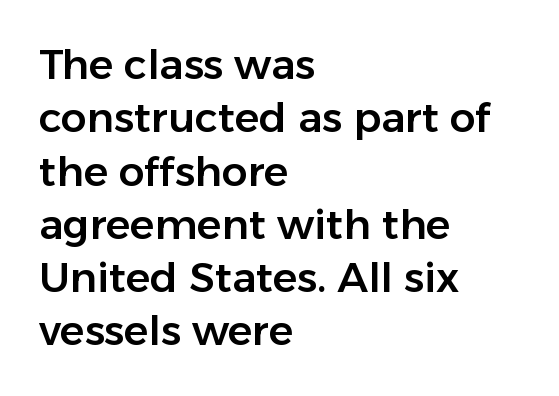
The lettering stays uniformly vertical, giving the passage a roman look. Tracking here is standard; glyphs follow each other at the usual distance. The gap between lines stays unmarked. Serif or sans? Sans — the stroke terminals are bare. Compared with a centered layout, this one pins lines to the left instead. You could not count columns in this text — the font is proportionally spaced.
